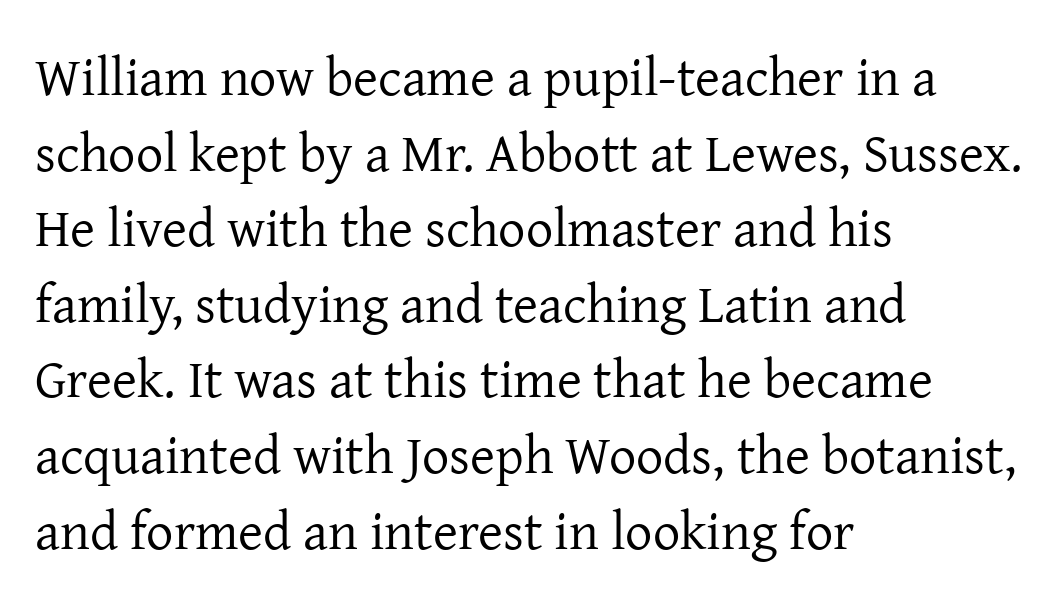
{"serif": "yes", "italic": "no", "bold": "no", "weight": "regular", "width": "normal", "stroke_contrast": "low", "x_height": "medium", "monospaced": "no", "underline": "no", "align": "left", "line_spacing": "normal", "line_spacing_ratio": 1.4, "letter_spacing": "normal", "letter_spacing_em": 0.0, "glyph_px": 54}
